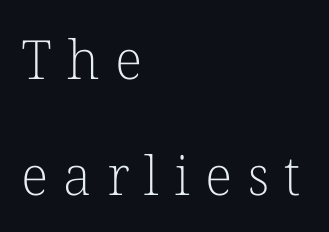
Q: Is the text bold? A: No.
Q: Is the text italic (slanted)? A: No, it is upright.
Q: Is the typeface a serif or a sans-serif typeface? A: Serif.
Q: Is the text underlined? A: No.
Q: How is the paragraph aligned? A: Left-aligned.
Q: Is the spacing between letters normal or unusually wide? A: Unusually wide.
Q: Is the spacing between lines tight, normal or loose? A: Loose.
Q: Width (condensed, normal, or wide)? A: Normal.
Q: Stroke contrast? A: Low.
Q: x-height? A: Medium.
Q: Monospaced? A: No.
